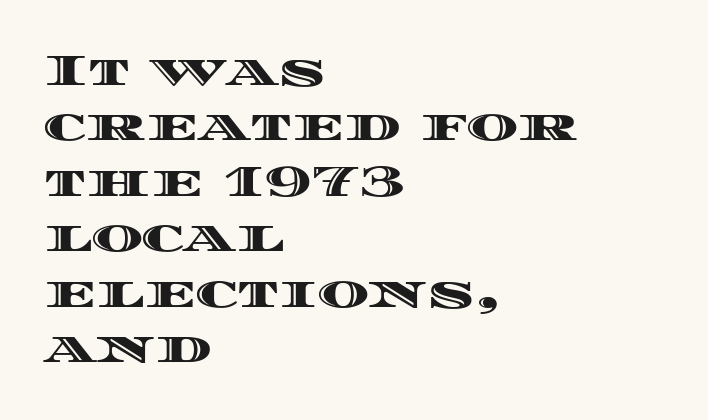
These lines sit exactly where default settings would place them. Spacing verdict: proportional, widths tailored to each character. The baseline area is clear. The lettering stays uniformly vertical, giving the passage a roman look. Alignment: flush left. Tracking value appears to be zero — textbook default spacing.
